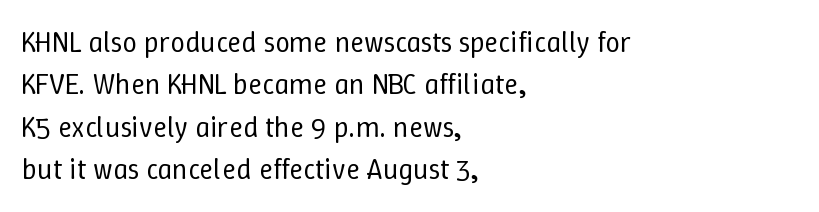
{"italic": "no", "bold": "no", "weight": "regular", "width": "normal", "stroke_contrast": "low", "x_height": "medium", "monospaced": "no", "underline": "no", "align": "left", "line_spacing": "normal", "line_spacing_ratio": 1.46, "letter_spacing": "normal", "letter_spacing_em": 0.0, "glyph_px": 29}
